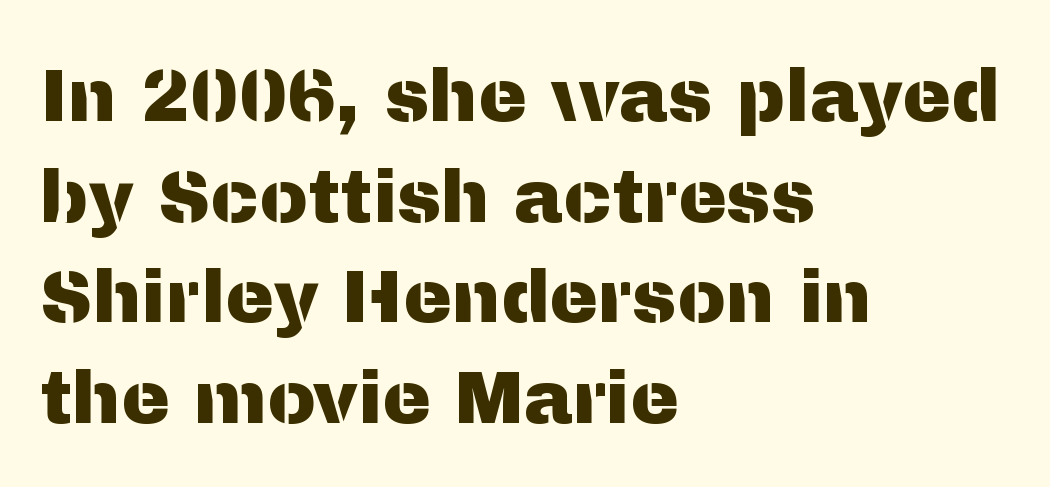
{"serif": "no", "italic": "no", "width": "normal", "stroke_contrast": "medium", "x_height": "medium", "monospaced": "no", "underline": "no", "align": "left", "line_spacing": "normal", "line_spacing_ratio": 1.38, "letter_spacing": "normal", "letter_spacing_em": 0.0, "glyph_px": 73}
